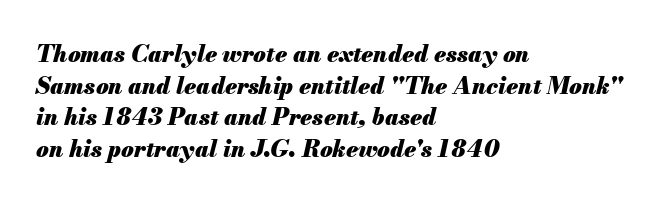
{"italic": "yes", "lean": "right", "slant_degrees": 13, "bold": "yes", "underline": "no", "align": "left", "line_spacing": "normal", "line_spacing_ratio": 1.38, "letter_spacing": "normal", "letter_spacing_em": 0.0, "glyph_px": 23}
